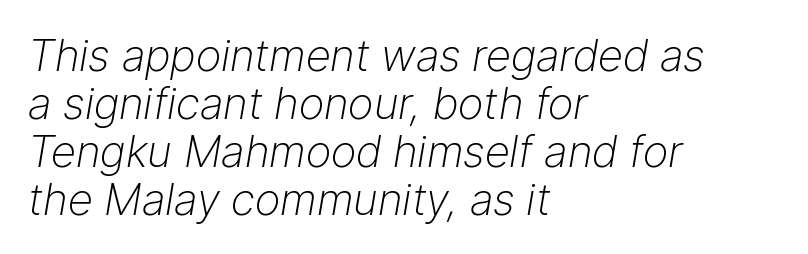
Q: Is the text bold? A: No.
Q: Is the text italic (slanted)? A: Yes, it leans right by about 9 degrees.
Q: Is the text underlined? A: No.
Q: How is the paragraph aligned? A: Left-aligned.
Q: Is the spacing between letters normal or unusually wide? A: Normal.
Q: Is the spacing between lines tight, normal or loose? A: Tight.
Q: Width (condensed, normal, or wide)? A: Normal.
Q: Stroke contrast? A: Low.
Q: x-height? A: Medium.
Q: Monospaced? A: No.
